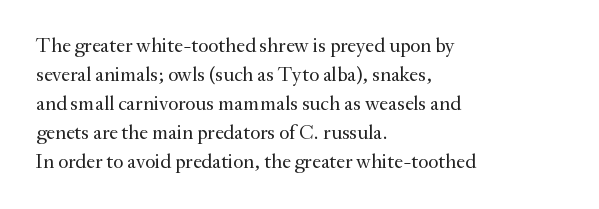
Beneath every word, the page is bare. Stems here are at most as thick as an everyday book face. When letters stand straight like this, we call the style roman or upright. This rendering leaves character spacing at its baseline value. The rendering uses a moderate line-height, typical for paragraphs.
